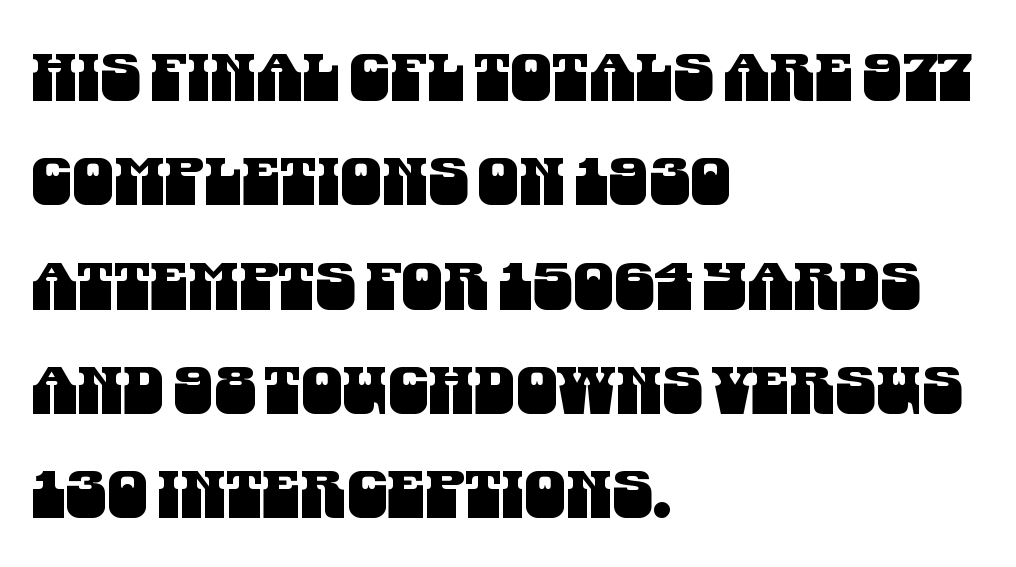
{"serif": "no", "width": "condensed", "stroke_contrast": "medium", "x_height": "large", "monospaced": "no", "underline": "no", "align": "left", "line_spacing": "normal", "line_spacing_ratio": 1.58, "letter_spacing": "normal", "letter_spacing_em": 0.0, "glyph_px": 66}
